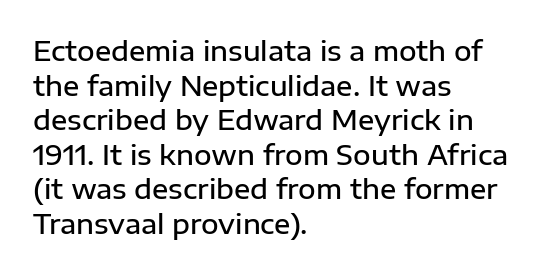
The image shows 27 px text type, upright; set left-aligned, normal line spacing (1.28x), normal letter spacing, not underlined.
